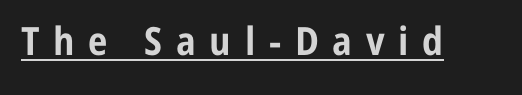
The words here are underlined. These lines have a slow, spaced-out rhythm from letter to letter. Set as a true bold cut, around the 700 mark. This is roman type, the default non-slanted kind. Observe the absence of serifs on each vertical stroke in this sample. The letters advance in unequal steps, a hallmark of proportional type.
